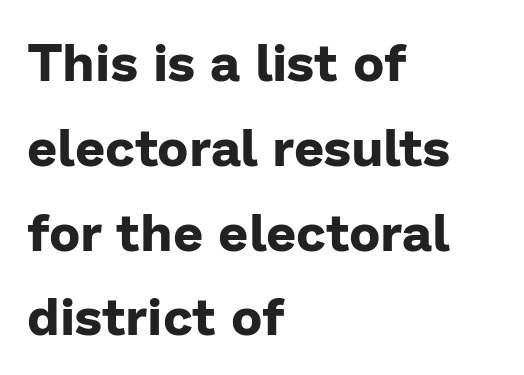
{"serif": "no", "italic": "no", "bold": "yes", "weight": "bold", "width": "normal", "stroke_contrast": "low", "x_height": "medium", "monospaced": "no", "underline": "no", "align": "left", "line_spacing": "normal", "line_spacing_ratio": 1.6, "letter_spacing": "normal", "letter_spacing_em": 0.0, "glyph_px": 53}
